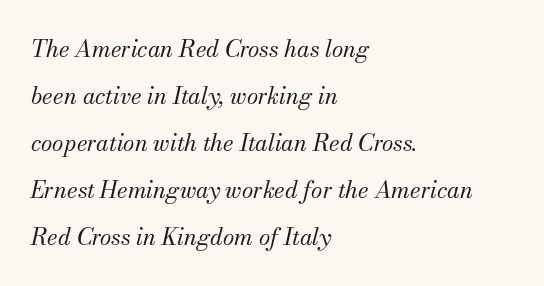
{"italic": "yes", "lean": "right", "slant_degrees": 13, "bold": "no", "underline": "no", "align": "left", "line_spacing": "loose", "line_spacing_ratio": 2.04, "letter_spacing": "normal", "letter_spacing_em": 0.0, "glyph_px": 23}
